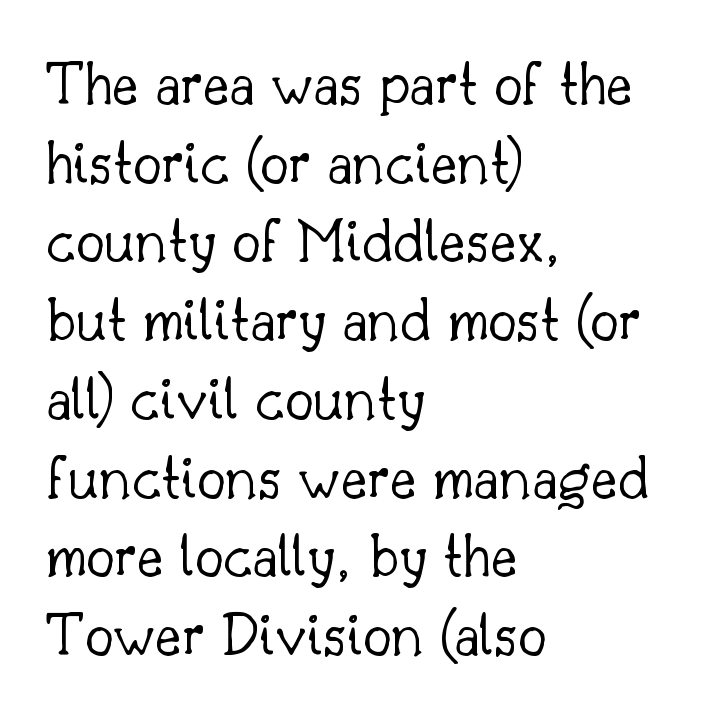
Unbolded letterforms with no extra heft. Letters rest on an invisible, unmarked baseline. Tracking here is standard; glyphs follow each other at the usual distance. This sample uses an upright cut, with every glyph sitting square on the baseline. Which margin do the lines hug? The left one — the right edge is uneven.
